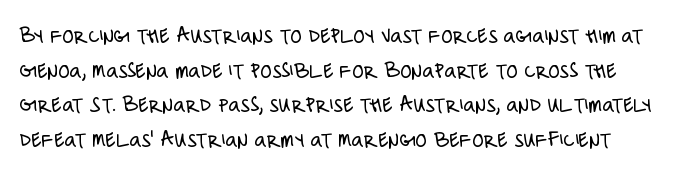
{"italic": "no", "bold": "no", "underline": "no", "line_spacing": "normal", "line_spacing_ratio": 1.51, "letter_spacing": "normal", "letter_spacing_em": 0.0, "glyph_px": 23}
